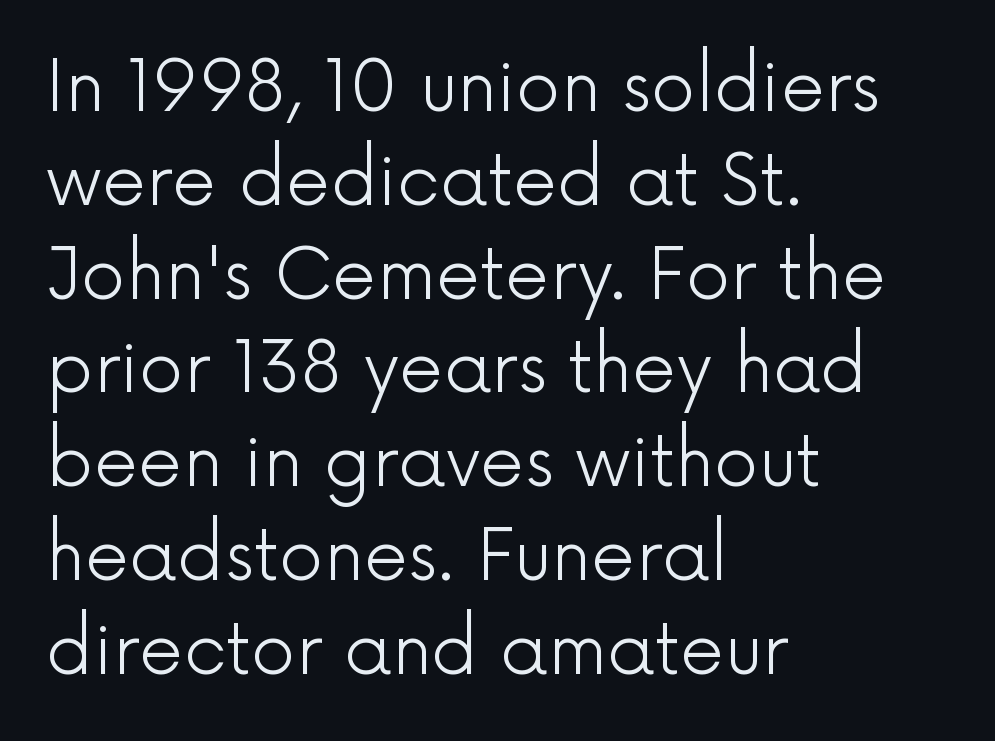
{"serif": "no", "italic": "no", "bold": "no", "weight": "light", "width": "normal", "x_height": "medium", "monospaced": "no", "underline": "no", "align": "left", "line_spacing": "normal", "line_spacing_ratio": 1.34, "letter_spacing": "normal", "letter_spacing_em": 0.0, "glyph_px": 70}
